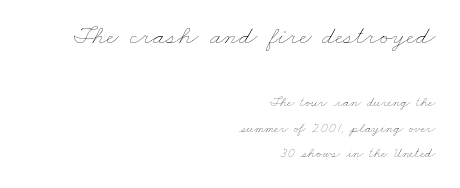
Q: Is the text bold? A: No.
Q: Is the text underlined? A: No.
Q: How is the paragraph aligned? A: Right-aligned.
Q: Is the spacing between letters normal or unusually wide? A: Normal.
Q: Which block of text is set in a larger size, the first (top) or the second (bottom)? A: The first (top) one.
